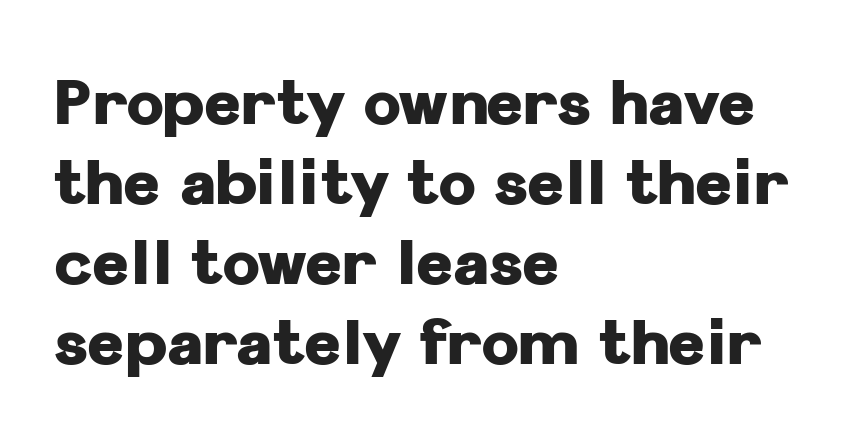
Q: Is the text bold? A: Yes.
Q: Is the text italic (slanted)? A: No, it is upright.
Q: Is the typeface a serif or a sans-serif typeface? A: Sans-serif.
Q: Is the text underlined? A: No.
Q: How is the paragraph aligned? A: Left-aligned.
Q: Is the spacing between letters normal or unusually wide? A: Normal.
Q: Is the spacing between lines tight, normal or loose? A: Normal.
Q: Width (condensed, normal, or wide)? A: Normal.
Q: Stroke contrast? A: Low.
Q: x-height? A: Medium.
Q: Monospaced? A: No.
